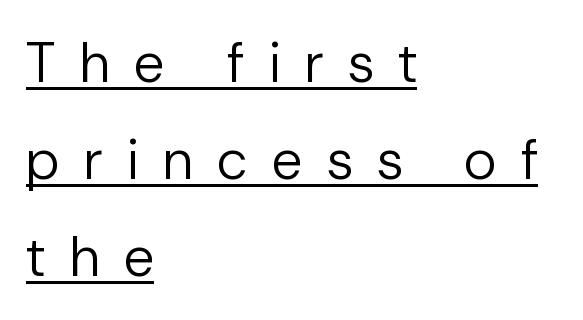
{"serif": "no", "italic": "no", "bold": "no", "weight": "regular", "width": "normal", "stroke_contrast": "low", "x_height": "medium", "monospaced": "no", "underline": "yes", "align": "left", "line_spacing_ratio": 1.73, "letter_spacing": "wide", "letter_spacing_em": 0.45, "glyph_px": 56}
